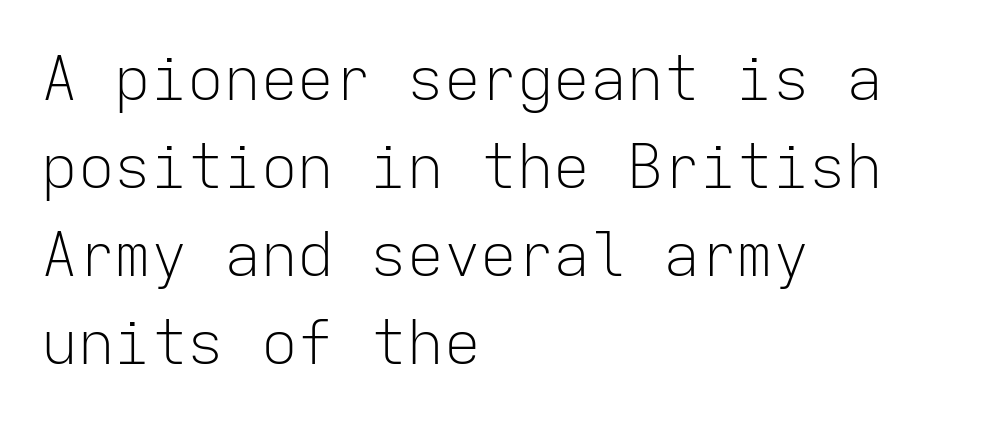
Q: Is the text bold? A: No.
Q: Is the text italic (slanted)? A: No, it is upright.
Q: Is the typeface a serif or a sans-serif typeface? A: Sans-serif.
Q: Is the text underlined? A: No.
Q: How is the paragraph aligned? A: Left-aligned.
Q: Is the spacing between letters normal or unusually wide? A: Normal.
Q: Is the spacing between lines tight, normal or loose? A: Normal.
Q: Width (condensed, normal, or wide)? A: Normal.
Q: Stroke contrast? A: Low.
Q: x-height? A: Medium.
Q: Monospaced? A: Yes.
